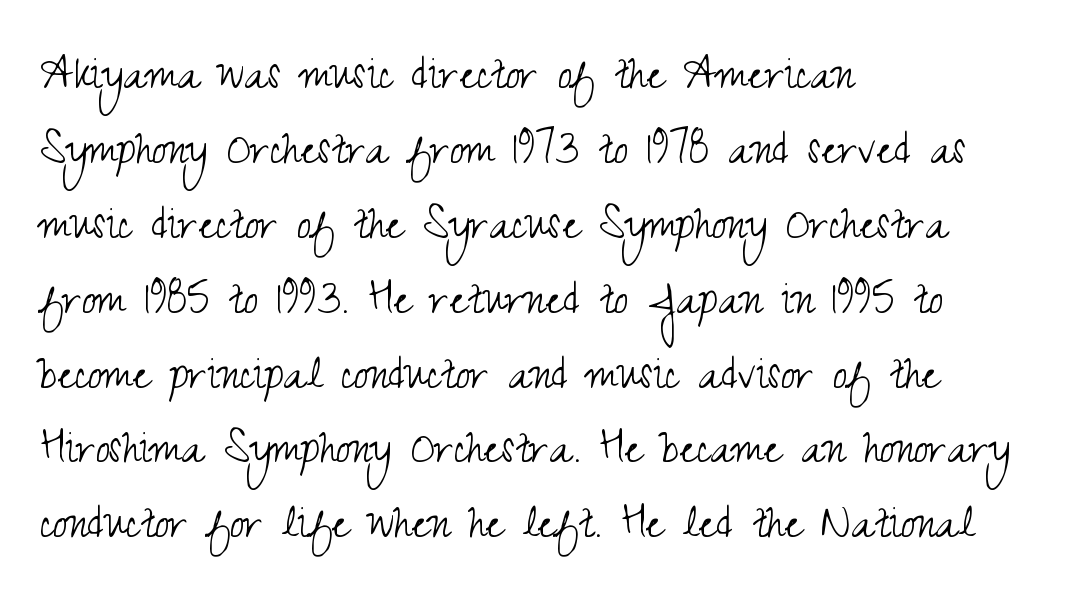
The image shows 52 px light, condensed sans-serif type, upright; set left-aligned, normal line spacing (1.44x), normal letter spacing, not underlined; medium stroke contrast and a small x-height.
